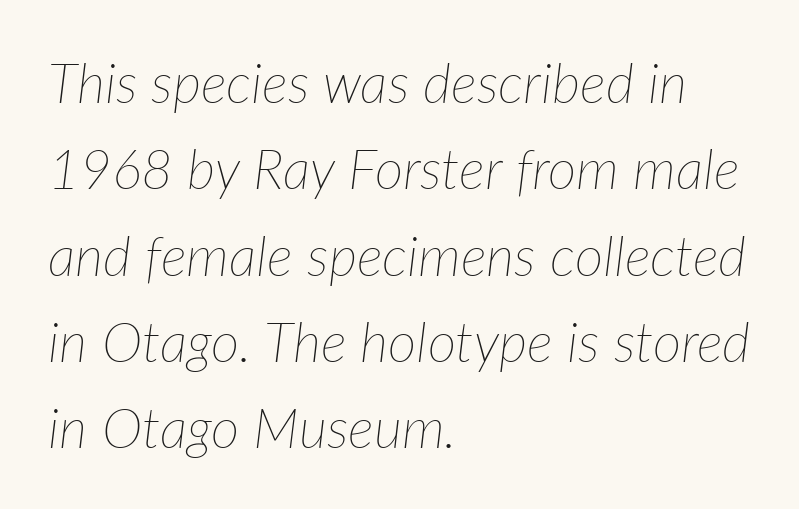
The image shows 55 px thin type, italic (leaning right); set left-aligned, normal line spacing (1.57x), normal letter spacing, not underlined; low stroke contrast and a medium x-height.
